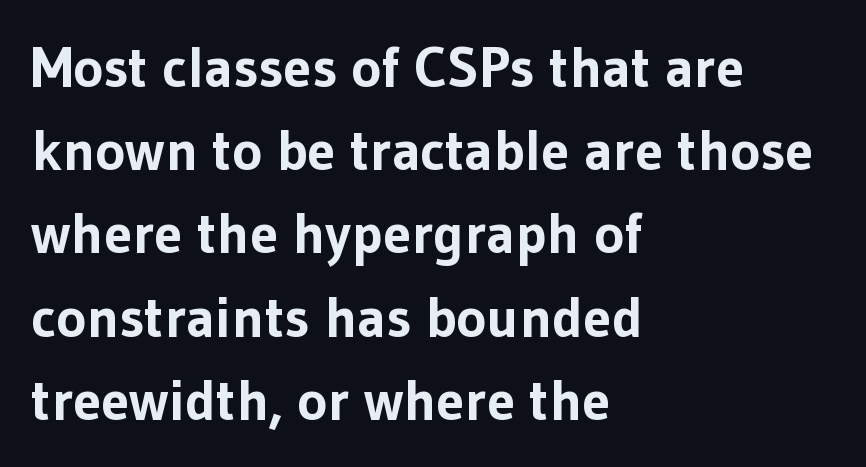
The image shows 57 px bold sans-serif type, upright; set left-aligned, normal line spacing (1.46x), normal letter spacing, not underlined; low stroke contrast and a medium x-height.
